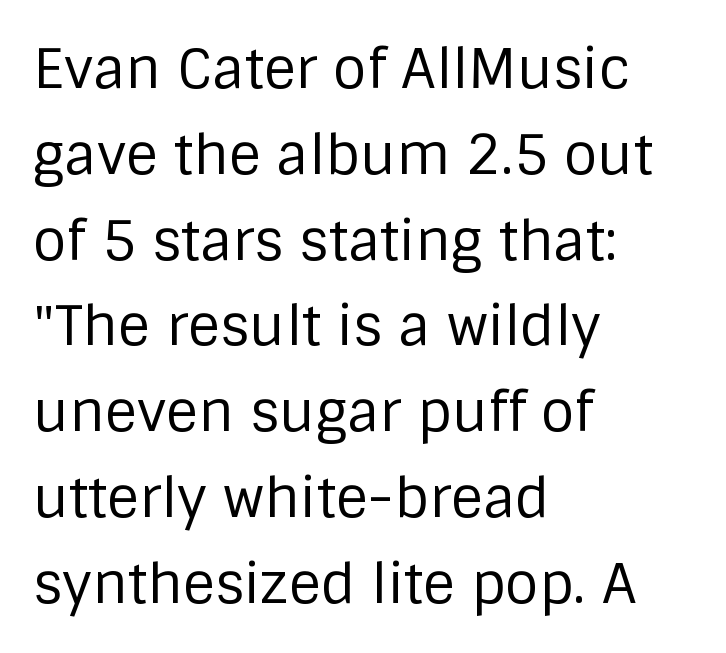
The image shows 55 px regular-weight sans-serif type, upright; set left-aligned, normal line spacing (1.56x), normal letter spacing, not underlined; low stroke contrast and a large x-height.
